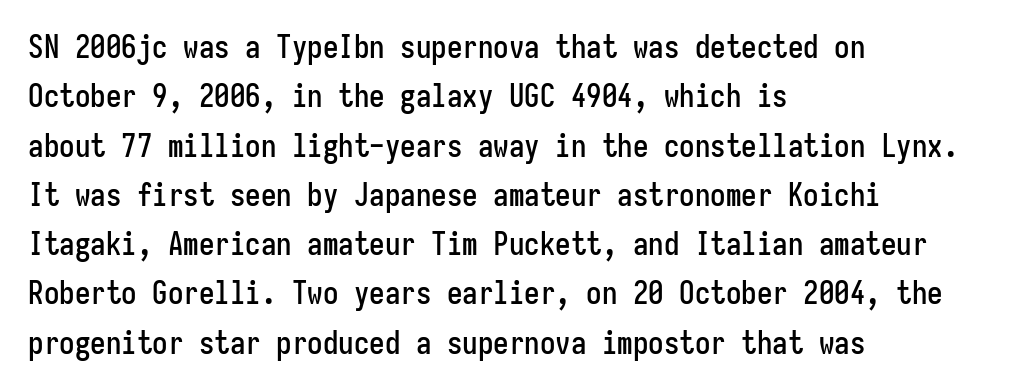
You could count columns in this text — the font is strictly monospaced. Underlining? Definitely not there. You can tell it's not italic because the verticals are truly vertical. Font category for this specimen: sans-serif. Look at the tracking — it's just the regular setting, nothing added. The lines are quadded left.
